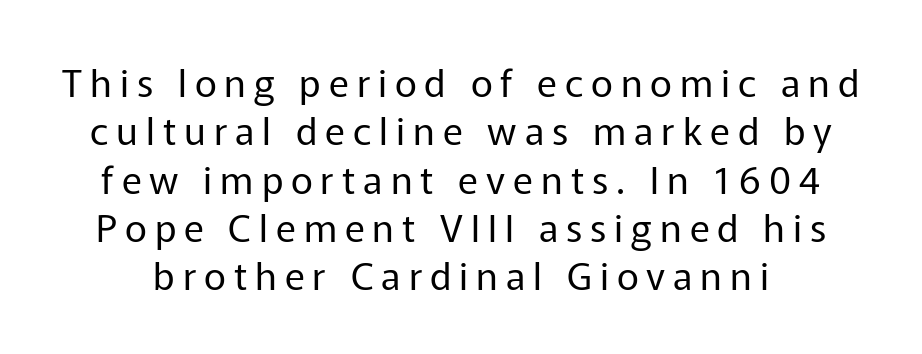
Q: Is the text bold? A: No.
Q: Is the text italic (slanted)? A: No, it is upright.
Q: Is the typeface a serif or a sans-serif typeface? A: Sans-serif.
Q: Is the text underlined? A: No.
Q: Is the spacing between letters normal or unusually wide? A: Unusually wide.
Q: Is the spacing between lines tight, normal or loose? A: Normal.
Q: Width (condensed, normal, or wide)? A: Normal.
Q: Stroke contrast? A: Low.
Q: x-height? A: Medium.
Q: Monospaced? A: No.
